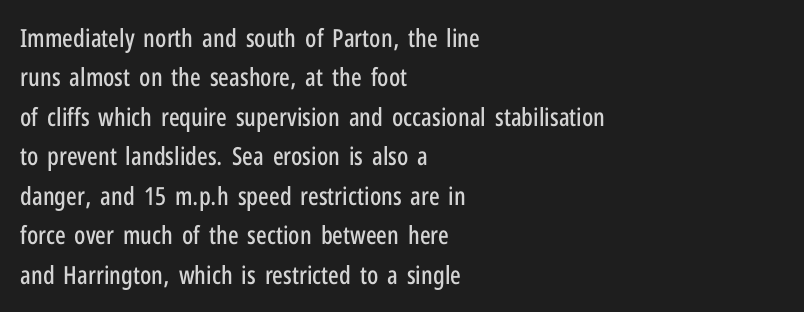
The setting favours the left margin, as ordinary paragraphs usually do. Is there any slant? The stems are plumb. A bare baseline throughout the passage. The letterforms sit shoulder to shoulder at normal distance. These lines sit exactly where default settings would place them.
